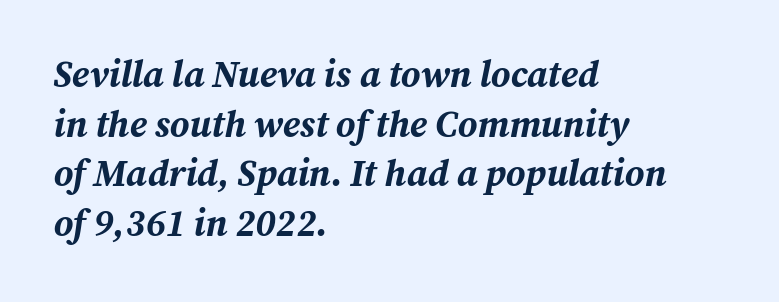
Its strokes are broad and dark, the hallmark of bold type. If you drew a line through each stem, it would be angled. A clean baseline with only descenders dipping below it. A classic flush-left, rag-right setting is used for this passage. You could not count columns in this text — the font is proportionally spaced.
